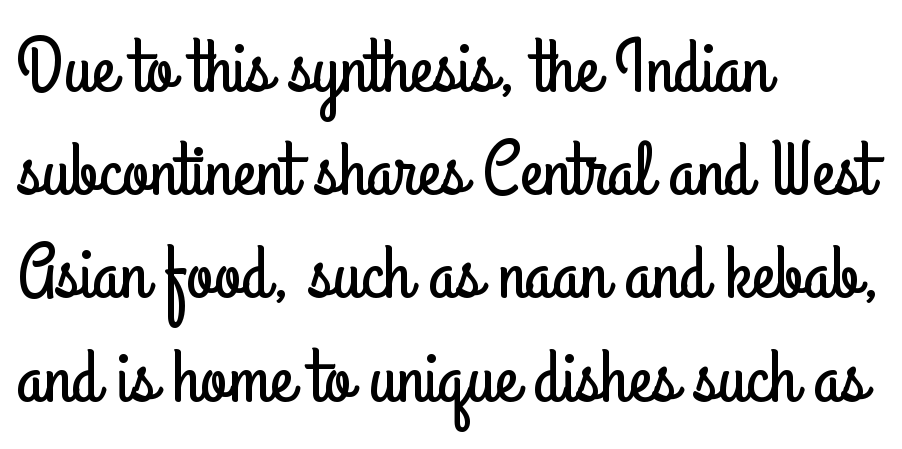
Proportional: the letters do not fall into vertical columns. Default kerning and tracking; the words read as compact shapes. The designer left line spacing at the default. The passage is arranged the way most books set body copy — flush left.
